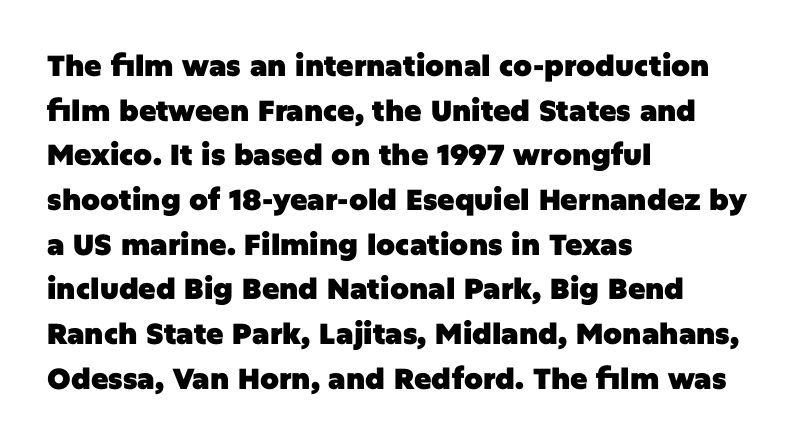
{"serif": "no", "italic": "no", "bold": "yes", "weight": "heavy", "width": "normal", "stroke_contrast": "low", "x_height": "large", "monospaced": "no", "underline": "no", "align": "left", "line_spacing": "normal", "line_spacing_ratio": 1.54, "letter_spacing": "normal", "letter_spacing_em": 0.0, "glyph_px": 29}
